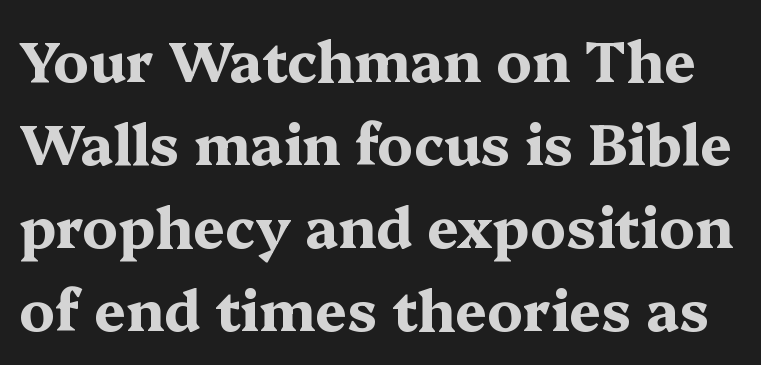
Small tapered or slab feet sit at the stroke ends, so this counts as serif. Honestly, the letter spacing is just normal — you wouldn't notice it. Every character sits straight up, as roman type does. Each new line begins a customary step beneath the previous one. You'd pick this weight for a headline — it's a proper bold. Just letters on the line, the space beneath them empty.
